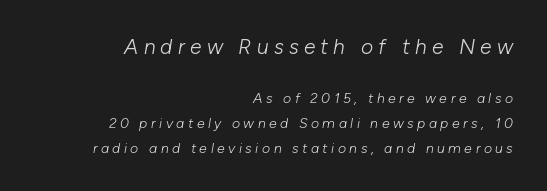
The image shows 21 px text type, italic (leaning right); set right-aligned, line spacing 1.8x, unusually wide letter spacing (+0.25 em), not underlined; the first (top) block is 1.5x larger.
